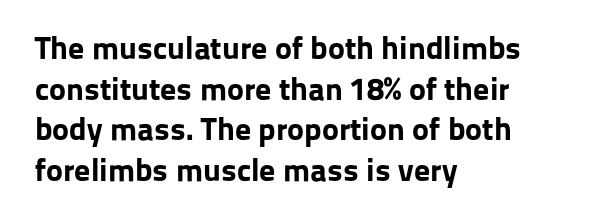
{"serif": "no", "italic": "no", "bold": "yes", "weight": "bold", "width": "normal", "stroke_contrast": "low", "x_height": "medium", "monospaced": "no", "underline": "no", "align": "left", "line_spacing": "normal", "line_spacing_ratio": 1.27, "letter_spacing": "normal", "letter_spacing_em": 0.0, "glyph_px": 32}
